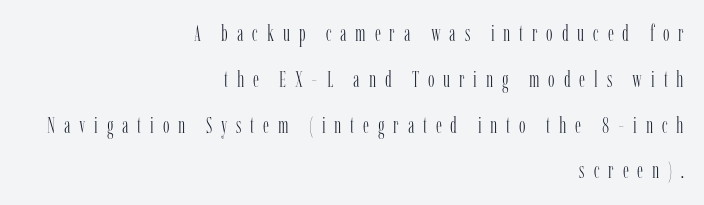
Q: Is the text bold? A: No.
Q: Is the text italic (slanted)? A: No, it is upright.
Q: Is the text underlined? A: No.
Q: How is the paragraph aligned? A: Right-aligned.
Q: Is the spacing between letters normal or unusually wide? A: Unusually wide.
Q: Is the spacing between lines tight, normal or loose? A: Loose.
